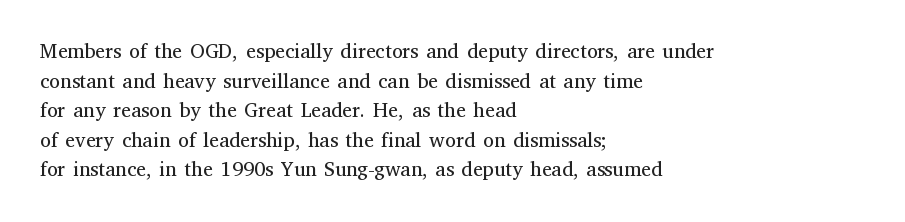
Q: Is the text bold? A: No.
Q: Is the text italic (slanted)? A: No, it is upright.
Q: Is the text underlined? A: No.
Q: How is the paragraph aligned? A: Left-aligned.
Q: Is the spacing between letters normal or unusually wide? A: Normal.
Q: Is the spacing between lines tight, normal or loose? A: Normal.
